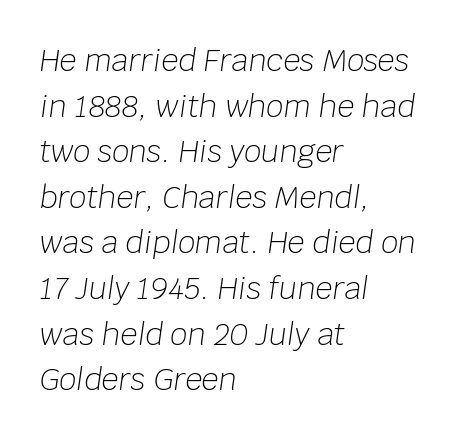
Does the leading feel generous? No, just average. Left-aligned paragraph, ragged on the right. The gaps between neighbouring characters are ordinary and unremarkable. Each letter keeps its own natural width here, so spacing adapts to shape. Words float on clear page, feet unadorned. It's the slanting kind of type.
